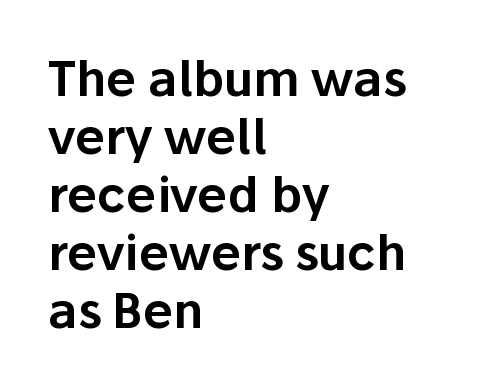
The image shows 48 px sans-serif type, upright; set left-aligned, line spacing 1.21x, normal letter spacing, not underlined; low stroke contrast and a medium x-height.
